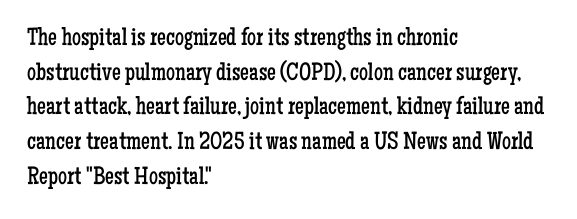
The letters stand straight up with perfectly vertical stems. The typesetter chose a ragged-right arrangement here. What's the leading like? Ordinary, nothing unusual. Nothing unusual about the tracking: characters are spaced as the font intends. Is the stroke heavy? The answer is a plain regular-or-lighter.
